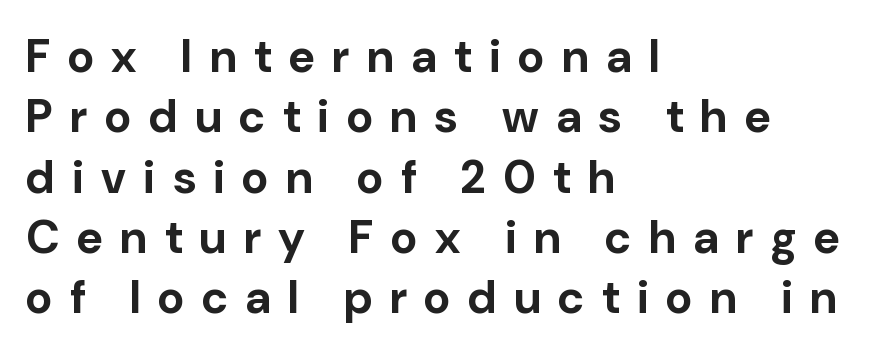
The image shows 46 px bold sans-serif type, upright; set left-aligned, normal line spacing (1.31x), unusually wide letter spacing (+0.38 em), not underlined; low stroke contrast and a medium x-height.
